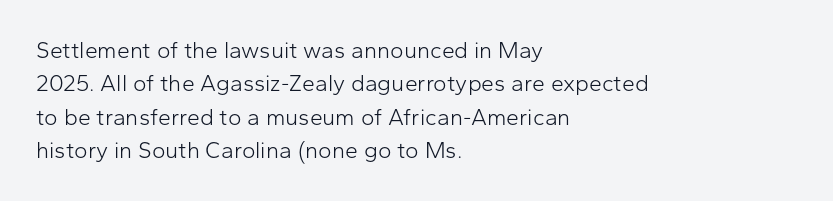
The image shows 23 px text type, upright; set left-aligned, normal line spacing (1.45x), normal letter spacing, not underlined.
